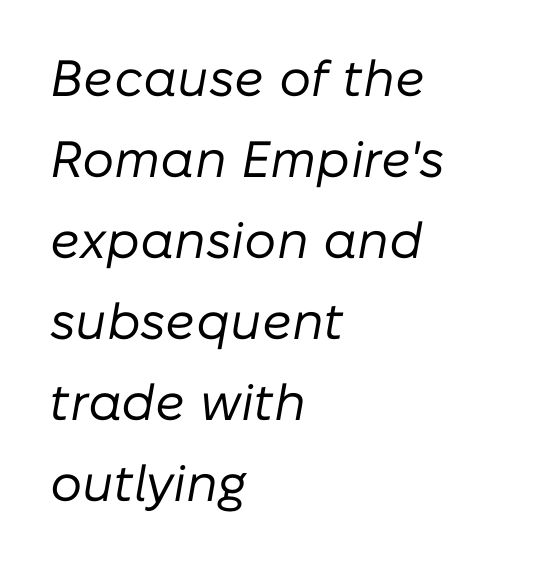
Q: Is the text bold? A: No.
Q: Is the text italic (slanted)? A: Yes, it leans right by about 10 degrees.
Q: Is the text underlined? A: No.
Q: How is the paragraph aligned? A: Left-aligned.
Q: Is the spacing between letters normal or unusually wide? A: Normal.
Q: Is the spacing between lines tight, normal or loose? A: Normal.
Q: Width (condensed, normal, or wide)? A: Normal.
Q: Stroke contrast? A: Low.
Q: x-height? A: Medium.
Q: Monospaced? A: No.
